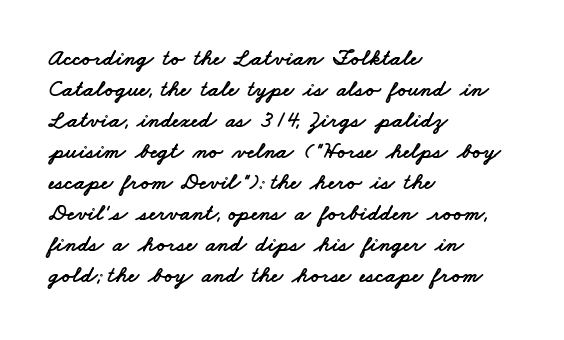
Characters follow at the spacing the type designer built in. Reading down the column, the eye jumps a familiar distance to each next line. Beneath every word, the page is bare. The typesetter chose a ragged-right arrangement here.
